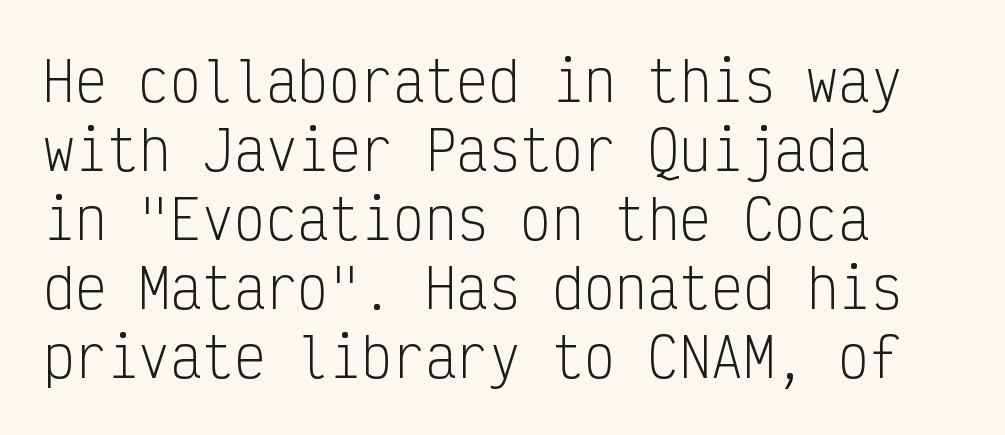
The image shows 53 px light, condensed sans-serif type, upright, monospaced; set left-aligned, normal line spacing (1.3x), normal letter spacing, not underlined; low stroke contrast and a medium x-height.
